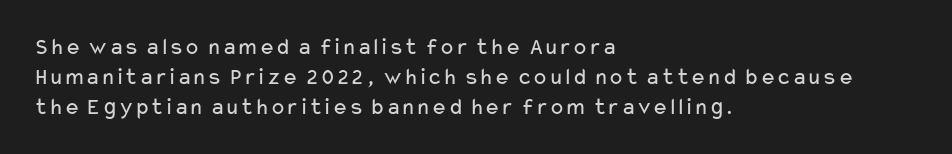
{"italic": "no", "bold": "no", "underline": "no", "align": "left", "line_spacing": "normal", "line_spacing_ratio": 1.26, "letter_spacing": "normal", "letter_spacing_em": 0.0, "glyph_px": 24}
